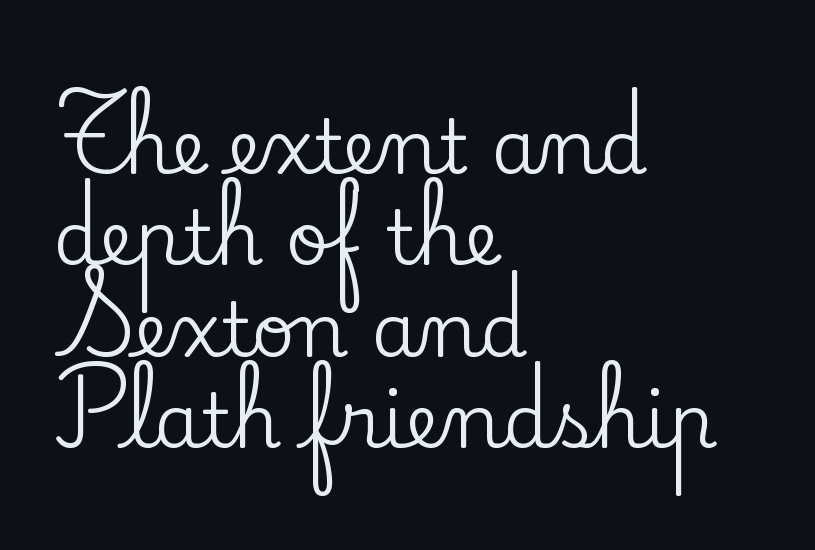
Q: Is the text italic (slanted)? A: No, it is upright.
Q: Is the typeface a serif or a sans-serif typeface? A: Serif.
Q: Is the text underlined? A: No.
Q: How is the paragraph aligned? A: Left-aligned.
Q: Is the spacing between letters normal or unusually wide? A: Normal.
Q: Width (condensed, normal, or wide)? A: Normal.
Q: Stroke contrast? A: Low.
Q: x-height? A: Small.
Q: Monospaced? A: No.
